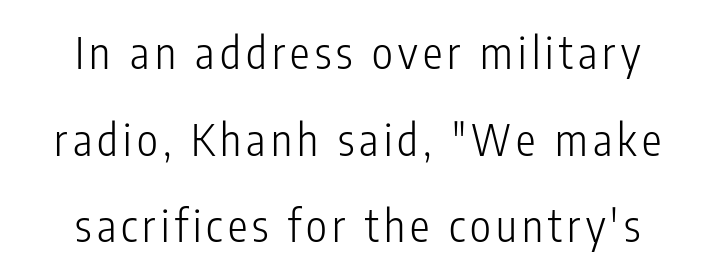
Italic: no, the glyphs are upright roman. Casual observation: everything's sitting right in the middle. The strip under each line holds only bare page. No chunkiness to these letters — they're not bold.
